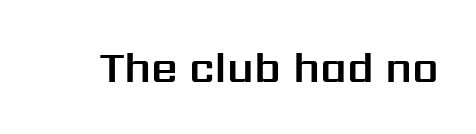
Q: Is the text italic (slanted)? A: No, it is upright.
Q: Is the typeface a serif or a sans-serif typeface? A: Sans-serif.
Q: Is the text underlined? A: No.
Q: Is the spacing between letters normal or unusually wide? A: Normal.
Q: Width (condensed, normal, or wide)? A: Normal.
Q: Stroke contrast? A: Medium.
Q: x-height? A: Medium.
Q: Monospaced? A: No.
